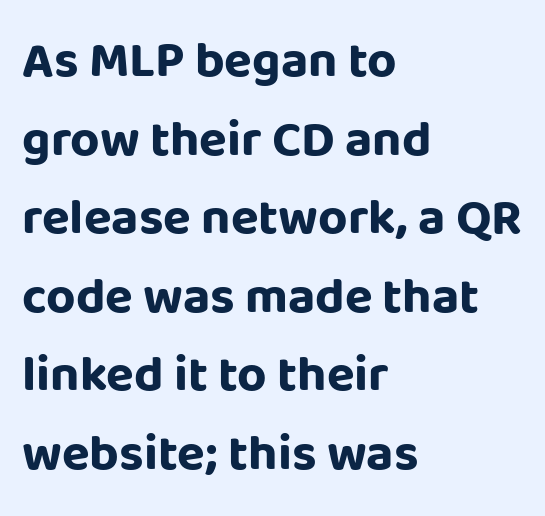
Leading matches the norm, producing a regular column. In terms of weight, the rendering is a true, heavy bold. When letters stand straight like this, we call the style roman or upright. Nothing sits at the stroke ends, so this counts as sans-serif. The setting favours the left margin, as ordinary paragraphs usually do.
